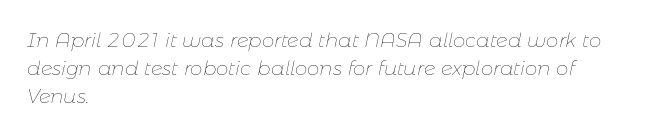
{"italic": "yes", "lean": "right", "slant_degrees": 11, "bold": "no", "underline": "no", "align": "left", "line_spacing": "normal", "line_spacing_ratio": 1.4, "letter_spacing": "normal", "letter_spacing_em": 0.0, "glyph_px": 20}
